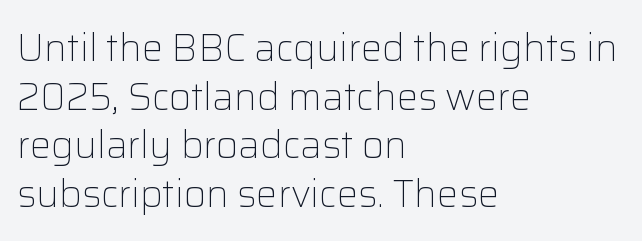
{"serif": "no", "italic": "no", "bold": "no", "weight": "light", "width": "normal", "stroke_contrast": "low", "x_height": "medium", "monospaced": "no", "underline": "no", "align": "left", "line_spacing": "normal", "line_spacing_ratio": 1.28, "letter_spacing": "normal", "letter_spacing_em": 0.0, "glyph_px": 38}
